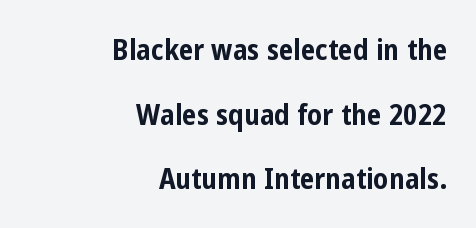
Plenty of ink on the page — the face is bold. The type sits square on the baseline with zero lean. These lines stand farther apart than default settings would place them. Leftover space on each line is placed entirely before the opening word.
